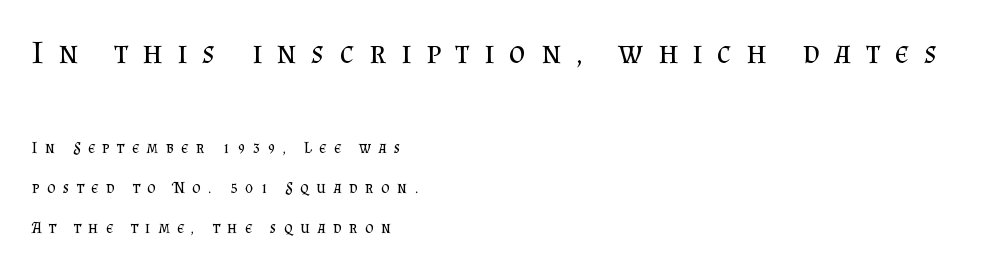
Q: Is the text bold? A: No.
Q: Is the text italic (slanted)? A: No, it is upright.
Q: Is the typeface a serif or a sans-serif typeface? A: Serif.
Q: Is the text underlined? A: No.
Q: How is the paragraph aligned? A: Left-aligned.
Q: Is the spacing between letters normal or unusually wide? A: Unusually wide.
Q: Is the spacing between lines tight, normal or loose? A: Loose.
Q: Which block of text is set in a larger size, the first (top) or the second (bottom)? A: The first (top) one.
Q: Width (condensed, normal, or wide)? A: Normal.
Q: Stroke contrast? A: Medium.
Q: x-height? A: Small.
Q: Monospaced? A: No.
